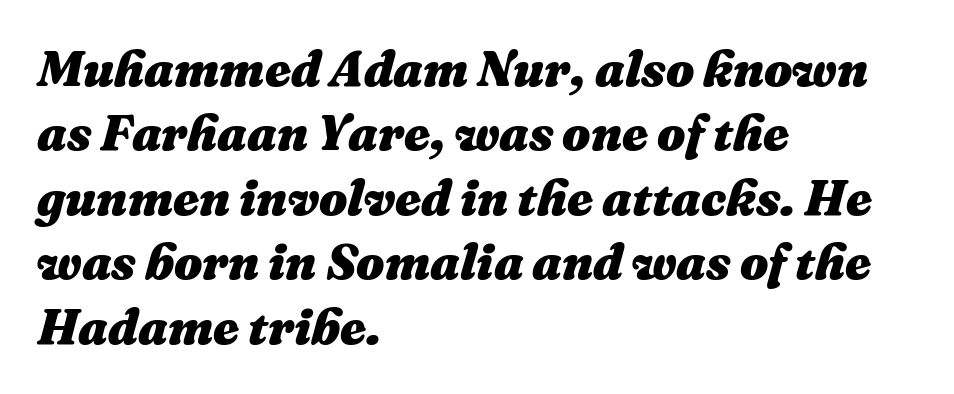
{"italic": "yes", "lean": "right", "slant_degrees": 16, "bold": "yes", "weight": "heavy", "width": "normal", "stroke_contrast": "medium", "x_height": "medium", "monospaced": "no", "underline": "no", "align": "left", "line_spacing": "normal", "line_spacing_ratio": 1.29, "letter_spacing": "normal", "letter_spacing_em": 0.0, "glyph_px": 50}
